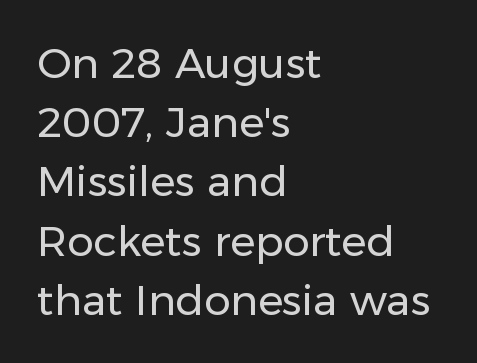
Q: Is the text bold? A: No.
Q: Is the text italic (slanted)? A: No, it is upright.
Q: Is the typeface a serif or a sans-serif typeface? A: Sans-serif.
Q: Is the text underlined? A: No.
Q: How is the paragraph aligned? A: Left-aligned.
Q: Is the spacing between letters normal or unusually wide? A: Normal.
Q: Is the spacing between lines tight, normal or loose? A: Normal.
Q: Width (condensed, normal, or wide)? A: Normal.
Q: Stroke contrast? A: Low.
Q: x-height? A: Medium.
Q: Monospaced? A: No.
